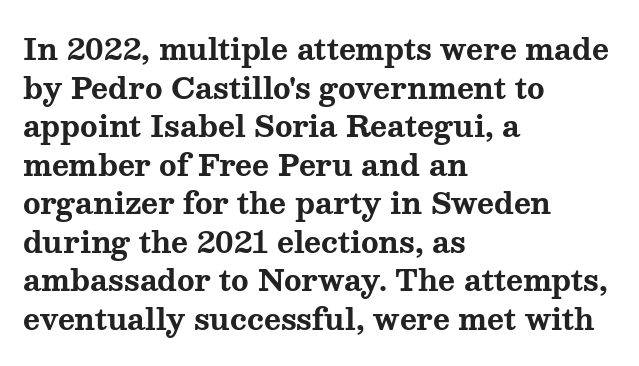
Q: Is the text bold? A: Yes.
Q: Is the text italic (slanted)? A: No, it is upright.
Q: Is the typeface a serif or a sans-serif typeface? A: Serif.
Q: Is the text underlined? A: No.
Q: How is the paragraph aligned? A: Left-aligned.
Q: Is the spacing between letters normal or unusually wide? A: Normal.
Q: Is the spacing between lines tight, normal or loose? A: Normal.
Q: Width (condensed, normal, or wide)? A: Wide.
Q: Stroke contrast? A: Medium.
Q: x-height? A: Medium.
Q: Monospaced? A: No.
